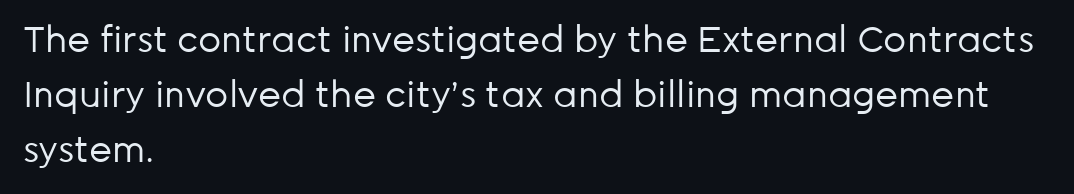
The image shows 36 px regular-weight sans-serif type, upright; set left-aligned, normal line spacing (1.53x), normal letter spacing, not underlined; low stroke contrast and a medium x-height.
